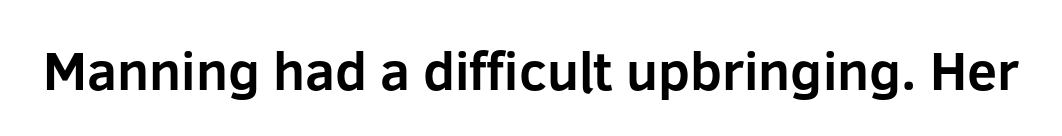
The image shows 54 px bold sans-serif type, upright; set normal letter spacing, not underlined; low stroke contrast and a medium x-height.
